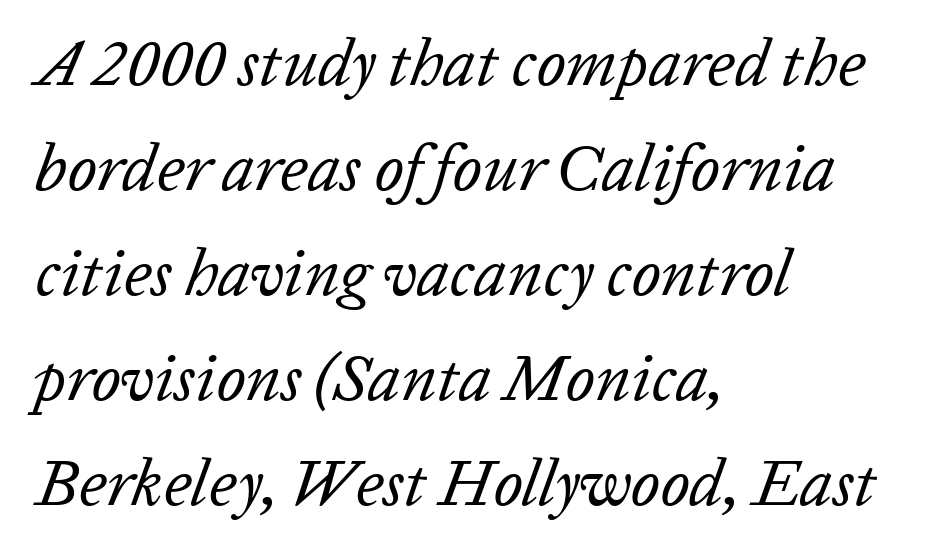
The image shows 66 px regular-weight type, italic (leaning right); set left-aligned, normal line spacing (1.59x), normal letter spacing, not underlined; low stroke contrast and a medium x-height.
